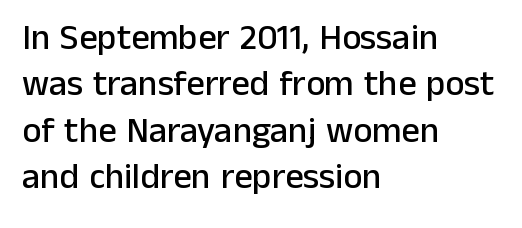
Q: Is the text italic (slanted)? A: No, it is upright.
Q: Is the typeface a serif or a sans-serif typeface? A: Sans-serif.
Q: Is the text underlined? A: No.
Q: How is the paragraph aligned? A: Left-aligned.
Q: Is the spacing between letters normal or unusually wide? A: Normal.
Q: Is the spacing between lines tight, normal or loose? A: Normal.
Q: Width (condensed, normal, or wide)? A: Normal.
Q: Stroke contrast? A: Low.
Q: x-height? A: Medium.
Q: Monospaced? A: No.
